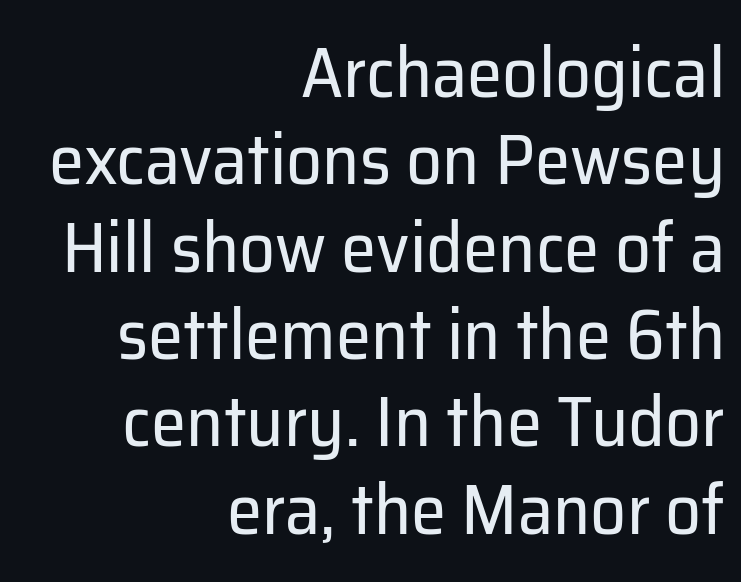
{"serif": "no", "italic": "no", "bold": "no", "weight": "regular", "width": "normal", "stroke_contrast": "low", "x_height": "medium", "monospaced": "no", "underline": "no", "align": "right", "line_spacing_ratio": 1.23, "letter_spacing": "normal", "letter_spacing_em": 0.0, "glyph_px": 71}
